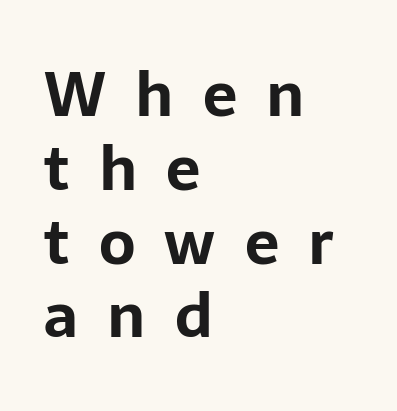
The designer went with a sans here, leaving each stem footless. No word sits above an underline. This is roman type, the default non-slanted kind. Look at the tracking — it's clearly loosened, letters drifting apart. A dark, heavy texture on the line: the type is bold.
